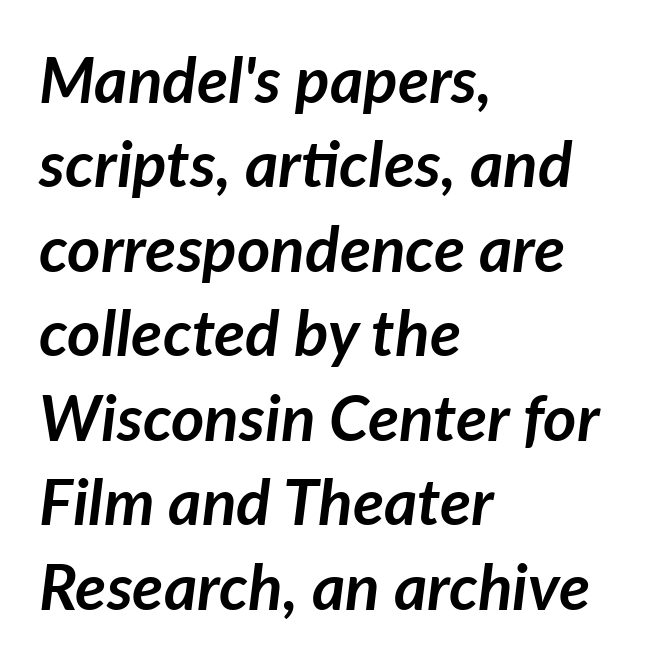
Q: Is the text bold? A: Yes.
Q: Is the text italic (slanted)? A: Yes, it leans right by about 7 degrees.
Q: Is the text underlined? A: No.
Q: How is the paragraph aligned? A: Left-aligned.
Q: Is the spacing between letters normal or unusually wide? A: Normal.
Q: Is the spacing between lines tight, normal or loose? A: Normal.
Q: Width (condensed, normal, or wide)? A: Normal.
Q: Stroke contrast? A: Low.
Q: x-height? A: Medium.
Q: Monospaced? A: No.
